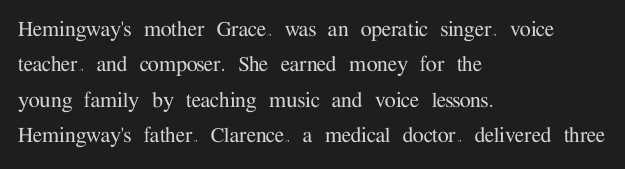
Q: Is the text italic (slanted)? A: No, it is upright.
Q: Is the text underlined? A: No.
Q: How is the paragraph aligned? A: Left-aligned.
Q: Is the spacing between letters normal or unusually wide? A: Normal.
Q: Is the spacing between lines tight, normal or loose? A: Normal.
